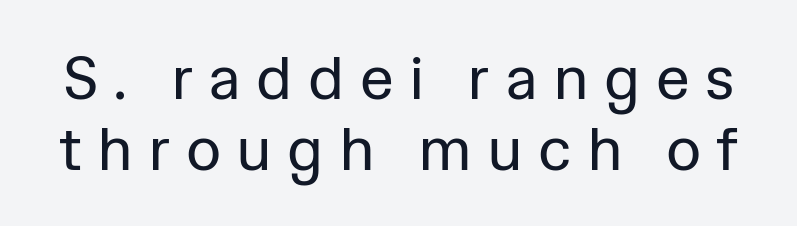
A sans-serif font was chosen for this passage. Lines of text with bare space underneath. The cut favours lightness, reaching ordinary text weight at its darkest. These lines have a slow, spaced-out rhythm from letter to letter. Looks like regular typesetting: each glyph gets only the width it needs. If you drew a line through each stem, it would be perfectly vertical.
